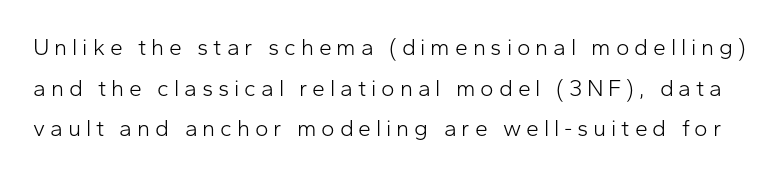
Q: Is the text bold? A: No.
Q: Is the text italic (slanted)? A: No, it is upright.
Q: Is the text underlined? A: No.
Q: Is the spacing between letters normal or unusually wide? A: Unusually wide.
